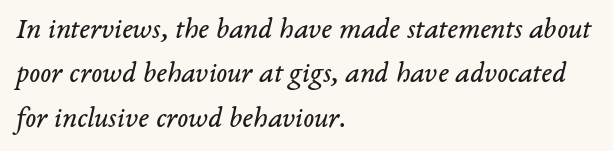
The image shows 29 px regular-weight serif type, italic (leaning right); set left-aligned, normal line spacing (1.53x), normal letter spacing, not underlined; low stroke contrast and a medium x-height.
